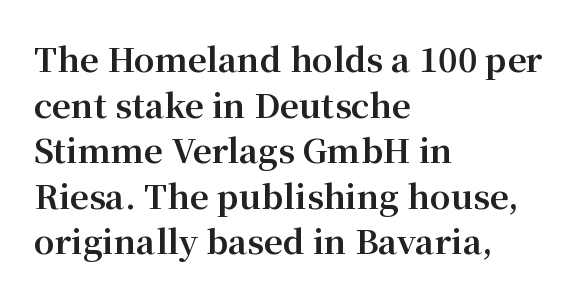
The image shows 33 px bold serif type, upright; set left-aligned, normal line spacing (1.38x), normal letter spacing, not underlined; medium stroke contrast and a medium x-height.
